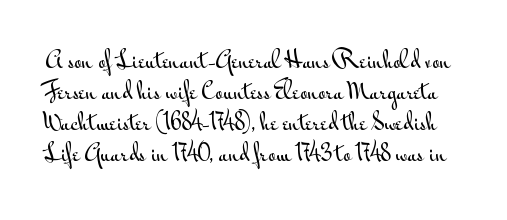
Q: Is the text italic (slanted)? A: Yes.
Q: Is the text underlined? A: No.
Q: Is the spacing between letters normal or unusually wide? A: Normal.
Q: Is the spacing between lines tight, normal or loose? A: Normal.
